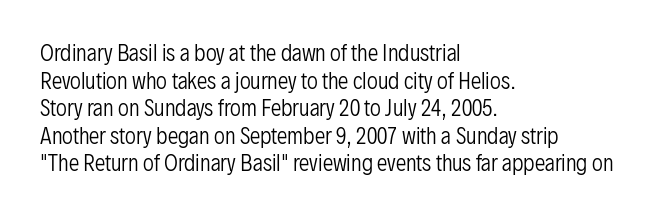
The image shows 21 px text type, upright; set left-aligned, normal line spacing (1.31x), normal letter spacing, not underlined.
